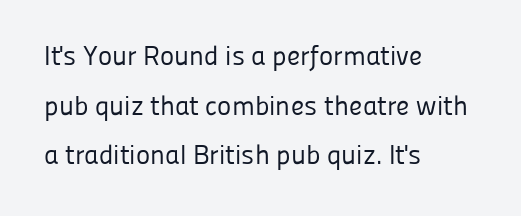
The image shows 27 px text type, upright; set left-aligned, line spacing 1.84x, normal letter spacing, not underlined.
